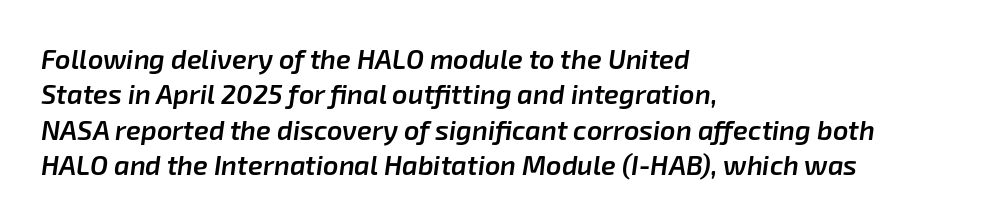
The image shows 27 px text type, italic (leaning right); set left-aligned, normal line spacing (1.31x), normal letter spacing, not underlined.
